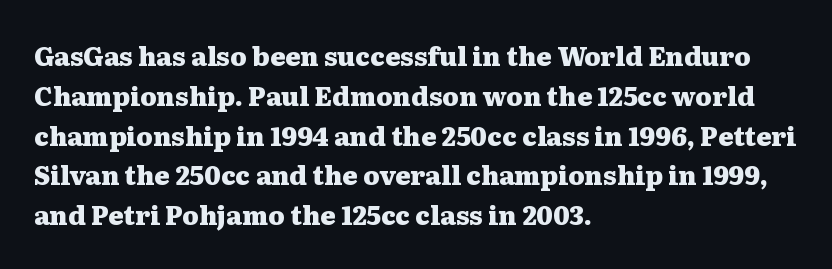
Plenty of ink on the page — the face is bold. Vertical spacing — default. Descenders hang freely into open space. All the whitespace from short lines collects on the right. This rendering leaves character spacing at its baseline value. Do the letters lean? They stand straight.
